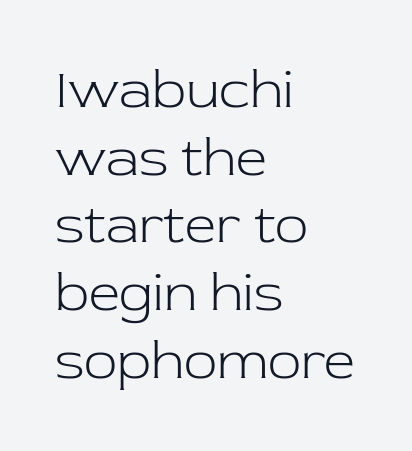
{"serif": "yes", "italic": "no", "bold": "no", "weight": "light", "width": "normal", "stroke_contrast": "low", "x_height": "medium", "monospaced": "no", "underline": "no", "align": "left", "line_spacing_ratio": 1.23, "letter_spacing": "normal", "letter_spacing_em": 0.0, "glyph_px": 55}
